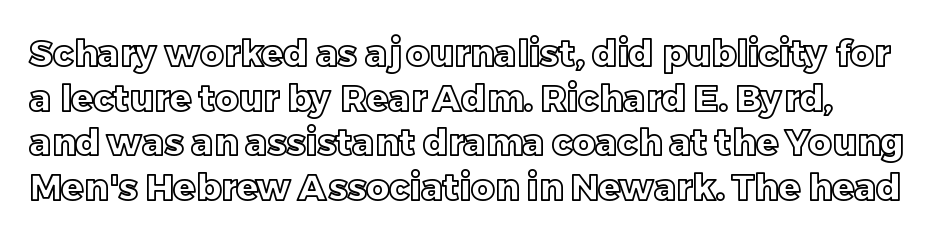
You can tell it's not italic because the verticals are truly vertical. Characters follow at the spacing the type designer built in. The zone under the glyphs is completely vacant. These lines are rendered in a variable-pitch font.
